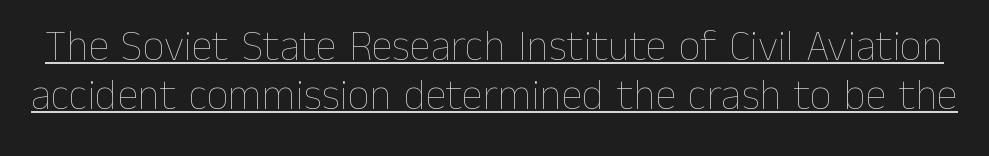
This sample uses an upright cut, with every glyph sitting square on the baseline. These characters rest on top of a visible drawn line. A light-to-regular cut is what we see here. The rendering uses natural spacing where letterforms have individual widths. The line-height multiplier appears low, near solid setting.
